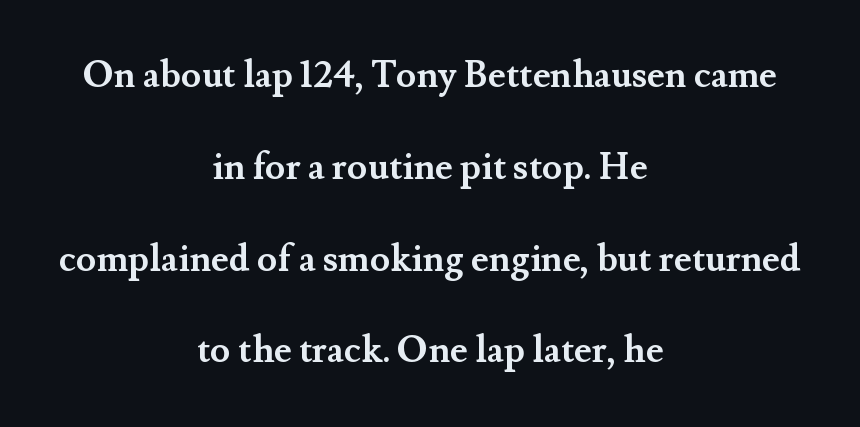
Note the varied advance widths — an 'i' is clearly narrower than an 'm'. Every character sits straight up, as roman type does. Bare-footed words on every line. I'd describe the lettering as bold — thick and assertive. Casual observation: everything's sitting right in the middle.
